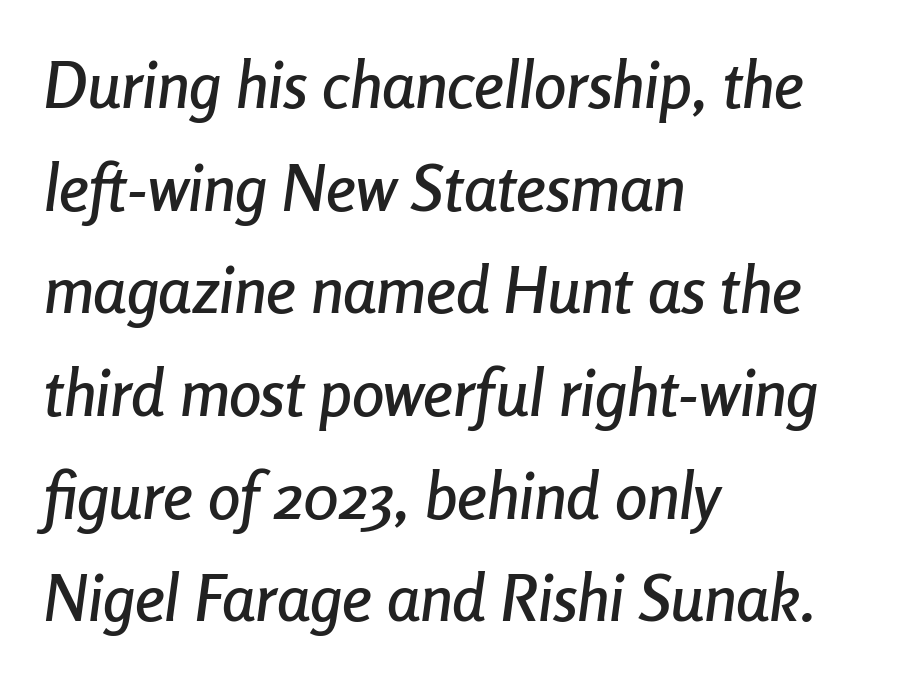
The whole block is typeset with a tilt. The text block is weighted toward the left margin, trailing off unevenly rightward. Evenly set lines give the paragraph a standard silhouette. Is the letter spacing exaggerated? No — it looks like the ordinary default.
